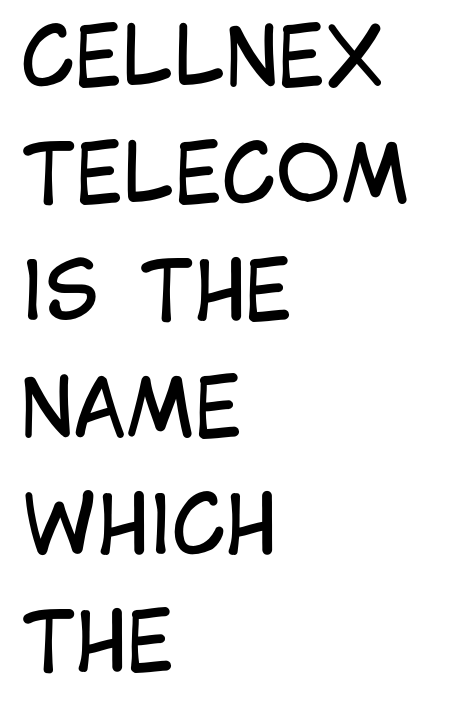
Q: Is the text bold? A: No.
Q: Is the text italic (slanted)? A: No, it is upright.
Q: Is the typeface a serif or a sans-serif typeface? A: Sans-serif.
Q: Is the text underlined? A: No.
Q: How is the paragraph aligned? A: Left-aligned.
Q: Is the spacing between letters normal or unusually wide? A: Normal.
Q: Is the spacing between lines tight, normal or loose? A: Normal.
Q: Width (condensed, normal, or wide)? A: Condensed.
Q: Stroke contrast? A: Low.
Q: x-height? A: Large.
Q: Monospaced? A: No.
